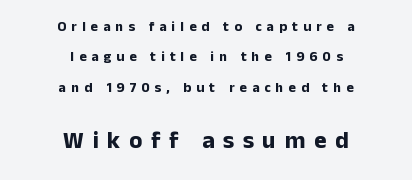
{"italic": "no", "bold": "yes", "underline": "no", "align": "center", "line_spacing": "loose", "line_spacing_ratio": 2.17, "letter_spacing": "wide", "letter_spacing_em": 0.36, "larger_block": "second", "size_ratio": 1.71, "glyph_px": 24}
